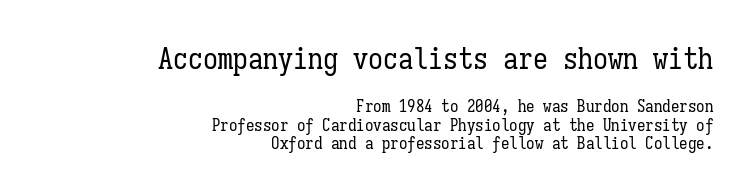
Does the copy run flush right? Yes — the right margin is perfectly even. Students, observe: this is what under-led, compact text looks like. Bigger letters appear in the top chunk; the bottom chunk is reduced. A roman cut, with each character standing at attention. This sample has the even, mechanical cadence of fixed-width lettering. The passage shown is not bold in any degree.
